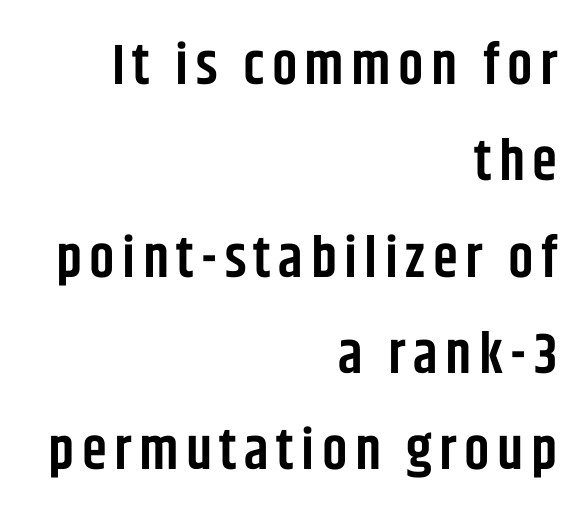
The image shows 57 px semibold, condensed sans-serif type, upright; set right-aligned, normal line spacing (1.69x), not underlined; low stroke contrast and a large x-height.
